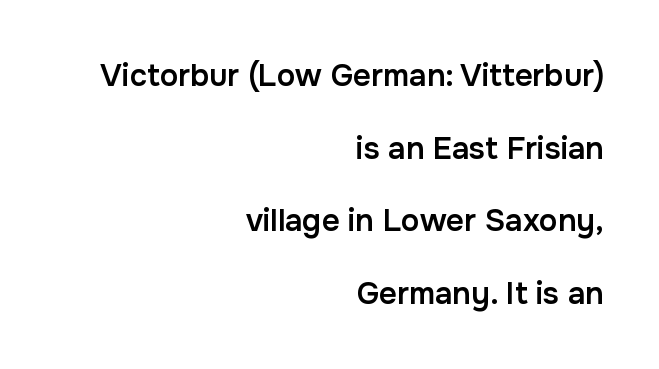
The compositor pushed each line to the right boundary. The font is running at a semibold setting, under full bold. Is the letter spacing exaggerated? No — it looks like the ordinary default. The text was rendered using a sans face with plain stroke endings.
